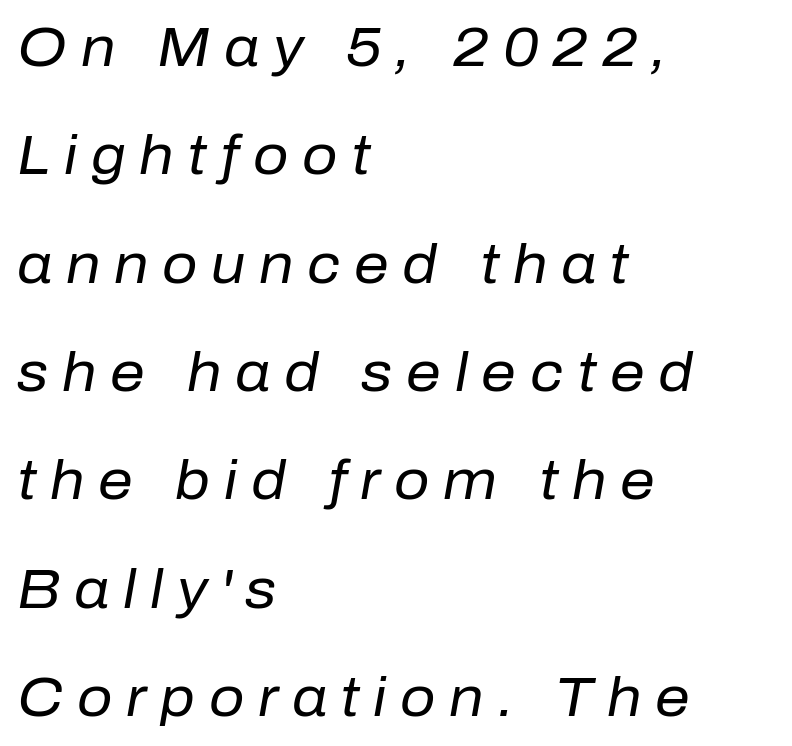
The image shows 55 px regular-weight type, italic (leaning right); set left-aligned, loose line spacing (1.97x), unusually wide letter spacing (+0.25 em), not underlined; low stroke contrast and a medium x-height.
